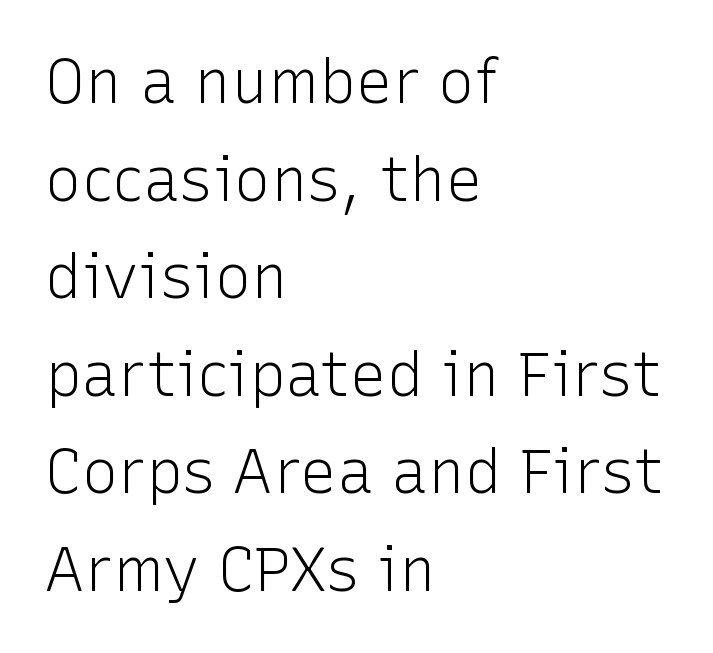
{"serif": "no", "italic": "no", "bold": "no", "weight": "light", "width": "normal", "stroke_contrast": "low", "x_height": "medium", "monospaced": "no", "underline": "no", "align": "left", "line_spacing": "normal", "line_spacing_ratio": 1.6, "letter_spacing": "normal", "letter_spacing_em": 0.0, "glyph_px": 61}
